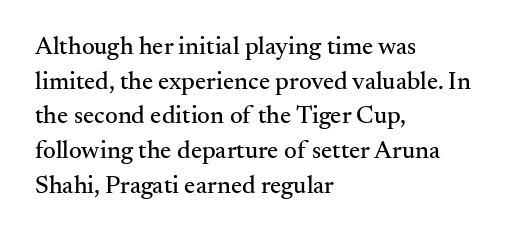
Q: Is the text italic (slanted)? A: No, it is upright.
Q: Is the text underlined? A: No.
Q: How is the paragraph aligned? A: Left-aligned.
Q: Is the spacing between letters normal or unusually wide? A: Normal.
Q: Is the spacing between lines tight, normal or loose? A: Normal.
